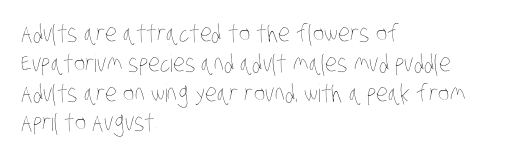
Just letters on the line, the space beneath them empty. Nothing heavy about these letters — not bold at all. There is no visible air inserted between adjacent glyphs. The text block is weighted toward the left margin, trailing off unevenly rightward.
